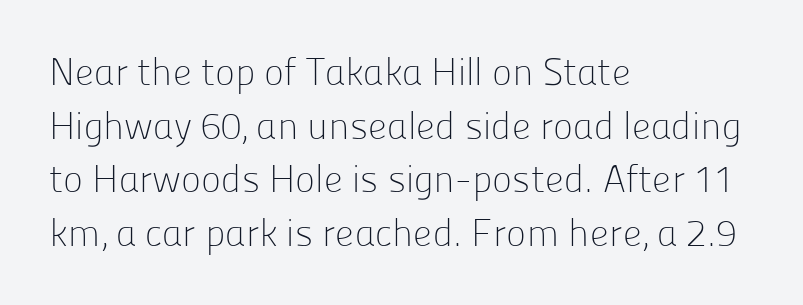
The image shows 38 px light sans-serif type, upright; set left-aligned, normal line spacing (1.41x), normal letter spacing, not underlined; low stroke contrast and a medium x-height.
